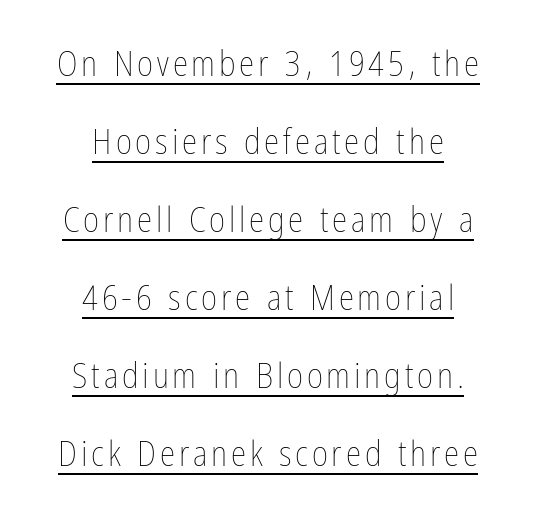
Q: Is the text bold? A: No.
Q: Is the text italic (slanted)? A: No, it is upright.
Q: Is the text underlined? A: Yes.
Q: How is the paragraph aligned? A: Centered.
Q: Is the spacing between lines tight, normal or loose? A: Loose.
Q: Width (condensed, normal, or wide)? A: Condensed.
Q: Stroke contrast? A: Low.
Q: x-height? A: Medium.
Q: Monospaced? A: No.
